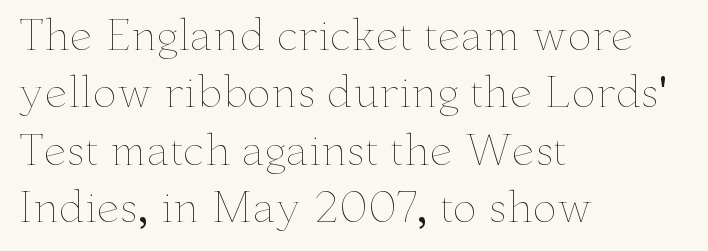
{"italic": "no", "bold": "no", "weight": "thin", "width": "wide", "stroke_contrast": "low", "x_height": "small", "monospaced": "no", "underline": "no", "align": "left", "line_spacing": "normal", "line_spacing_ratio": 1.4, "letter_spacing": "normal", "letter_spacing_em": 0.0, "glyph_px": 41}
